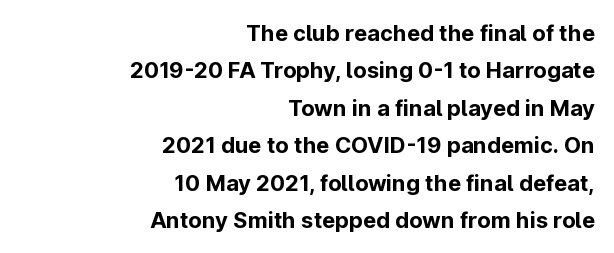
{"italic": "no", "bold": "yes", "underline": "no", "align": "right", "line_spacing": "normal", "line_spacing_ratio": 1.7, "letter_spacing": "normal", "letter_spacing_em": 0.0, "glyph_px": 22}
